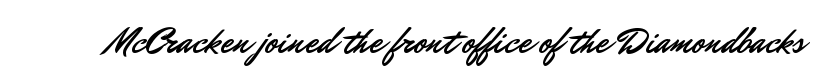
The image shows 36 px sans-serif type; set normal letter spacing, not underlined; low stroke contrast and a small x-height.
